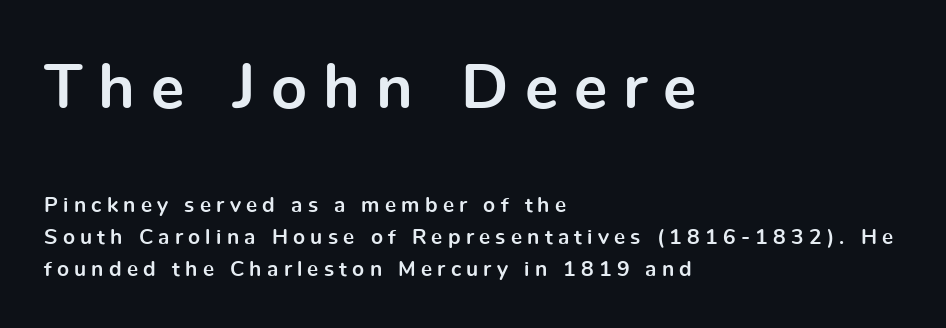
The words here are not underlined. The typeface chosen for these lines omits serifs. The face used here appears at its bigger size in the upper chunk. This sample has the flowing, uneven cadence of proportional lettering. The face used here is rendered with a markedly widened letterfit. Ordinary non-slanted type is in use.
